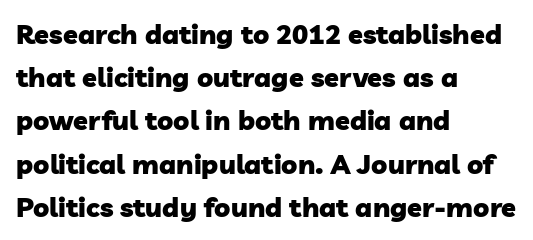
{"bold": "yes", "underline": "no", "align": "left", "line_spacing": "normal", "line_spacing_ratio": 1.6, "letter_spacing": "normal", "letter_spacing_em": 0.0, "glyph_px": 27}
